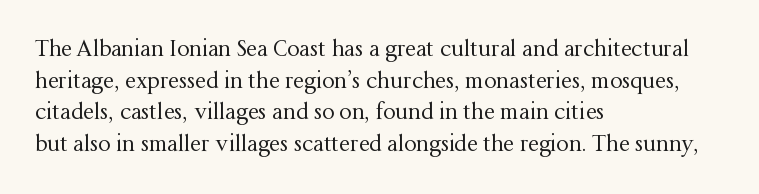
The image shows 22 px text type, upright; set left-aligned, normal line spacing (1.44x), normal letter spacing, not underlined.
